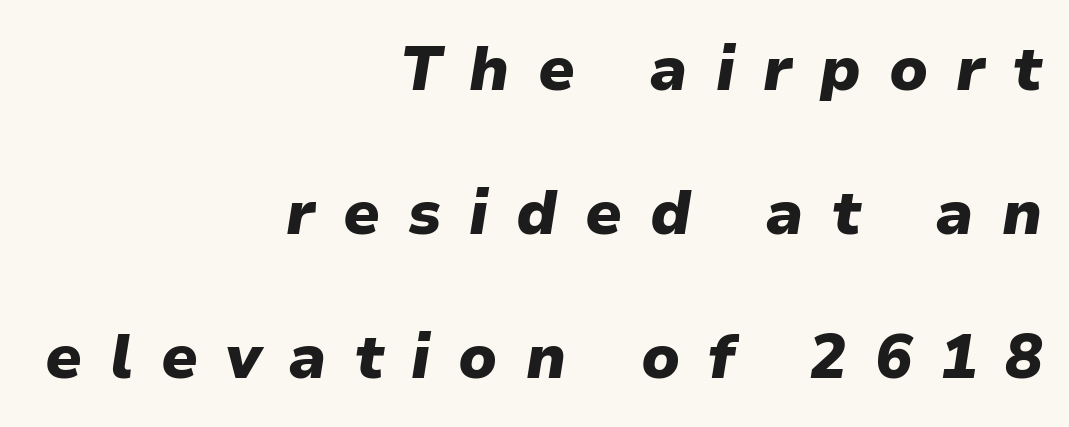
{"italic": "yes", "lean": "right", "slant_degrees": 9, "bold": "yes", "weight": "heavy", "width": "normal", "stroke_contrast": "low", "x_height": "medium", "monospaced": "no", "underline": "no", "align": "right", "line_spacing": "loose", "line_spacing_ratio": 2.32, "letter_spacing": "wide", "letter_spacing_em": 0.45, "glyph_px": 62}
